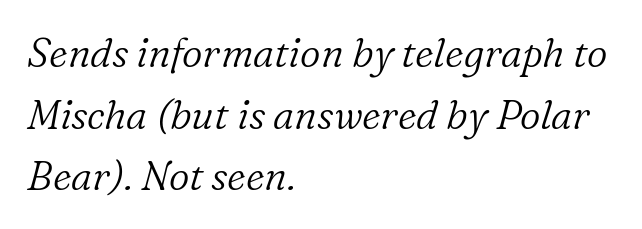
{"serif": "yes", "italic": "yes", "lean": "right", "slant_degrees": 16, "bold": "no", "weight": "light", "width": "normal", "stroke_contrast": "low", "x_height": "medium", "monospaced": "no", "underline": "no", "align": "left", "line_spacing": "normal", "line_spacing_ratio": 1.54, "letter_spacing": "normal", "letter_spacing_em": 0.0, "glyph_px": 40}
